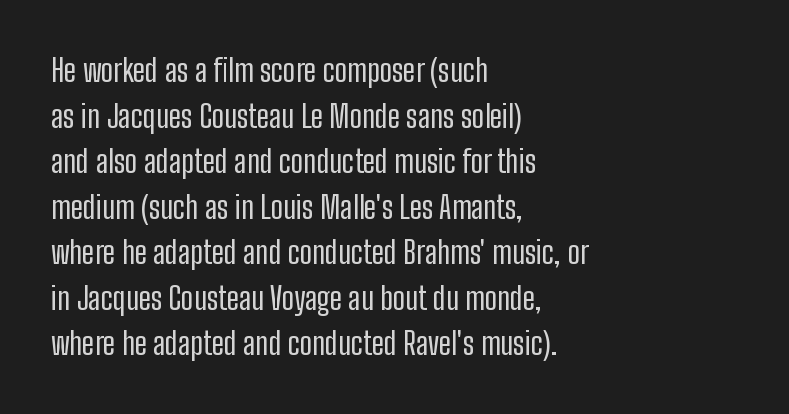
Q: Is the text bold? A: No.
Q: Is the text italic (slanted)? A: No, it is upright.
Q: Is the typeface a serif or a sans-serif typeface? A: Sans-serif.
Q: Is the text underlined? A: No.
Q: How is the paragraph aligned? A: Left-aligned.
Q: Is the spacing between letters normal or unusually wide? A: Normal.
Q: Is the spacing between lines tight, normal or loose? A: Normal.
Q: Width (condensed, normal, or wide)? A: Condensed.
Q: Stroke contrast? A: Low.
Q: x-height? A: Medium.
Q: Monospaced? A: No.
